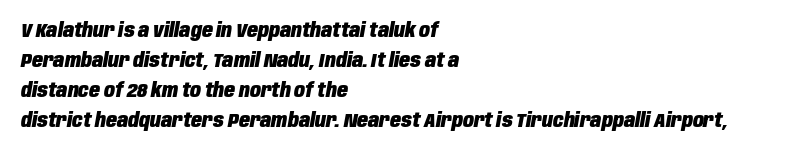
The image shows 20 px bold type, italic (leaning right); set left-aligned, normal line spacing (1.5x), normal letter spacing, not underlined.
